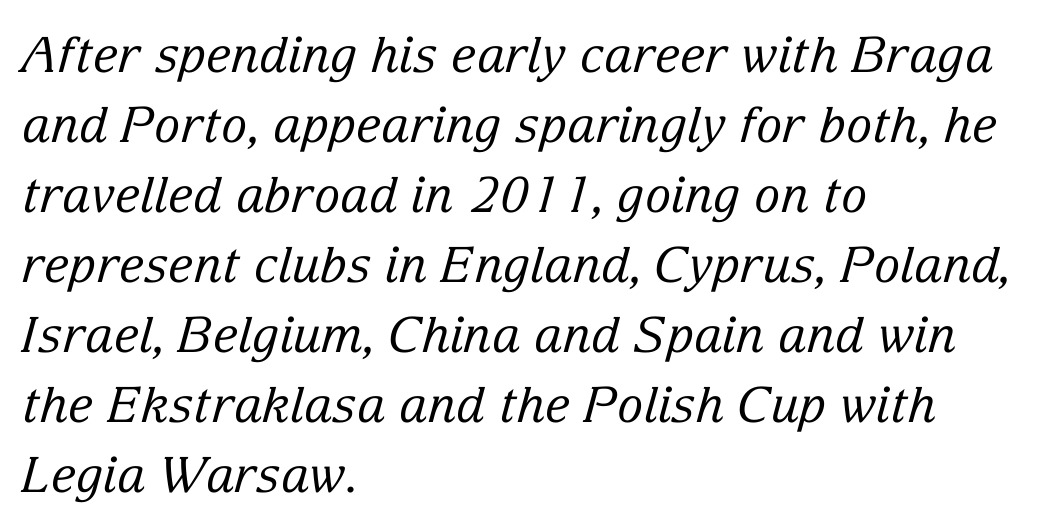
The image shows 49 px regular-weight serif type, italic (leaning right); set left-aligned, normal line spacing (1.43x), normal letter spacing, not underlined; low stroke contrast and a medium x-height.
